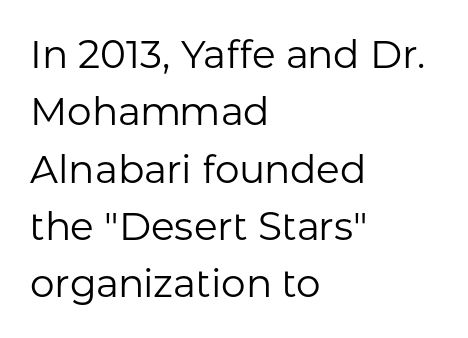
{"serif": "no", "italic": "no", "bold": "no", "weight": "regular", "width": "normal", "stroke_contrast": "low", "x_height": "medium", "monospaced": "no", "underline": "no", "align": "left", "line_spacing": "normal", "line_spacing_ratio": 1.47, "letter_spacing": "normal", "letter_spacing_em": 0.0, "glyph_px": 39}
